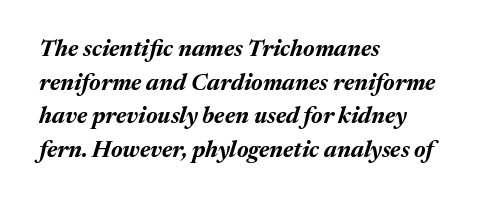
{"italic": "yes", "lean": "right", "slant_degrees": 17, "bold": "yes", "underline": "no", "align": "left", "line_spacing": "normal", "line_spacing_ratio": 1.46, "letter_spacing": "normal", "letter_spacing_em": 0.0, "glyph_px": 23}
